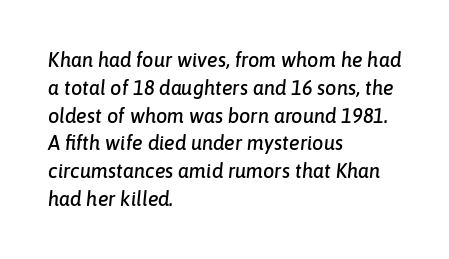
{"italic": "yes", "lean": "right", "slant_degrees": 6, "underline": "no", "align": "left", "line_spacing": "normal", "line_spacing_ratio": 1.39, "letter_spacing": "normal", "letter_spacing_em": 0.0, "glyph_px": 20}
